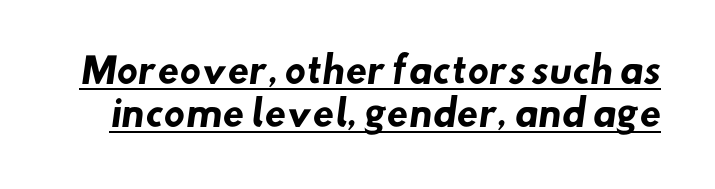
The image shows 35 px heavy sans-serif type; set line spacing 1.24x, normal letter spacing, underlined; low stroke contrast and a small x-height.
